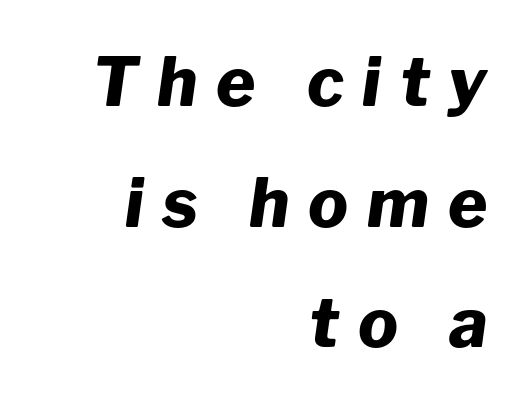
The zone under the glyphs is completely vacant. Notice how the stems are inclined rather than vertical — that's the hallmark of italics. You could not count columns in this text — the font is proportionally spaced. Layout note: lines flush right.
